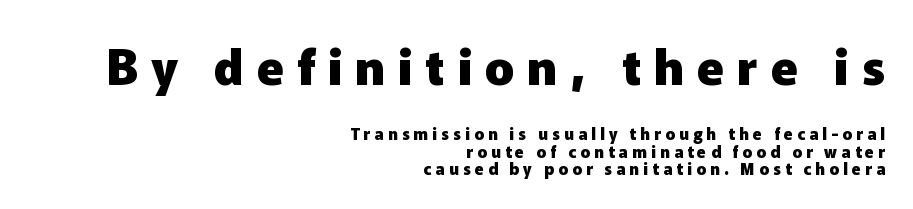
The image shows 49 px heavy sans-serif type, upright; set right-aligned, tight line spacing (1.1x), unusually wide letter spacing (+0.26 em), not underlined; the first (top) block is 3.06x larger; low stroke contrast and a medium x-height.
